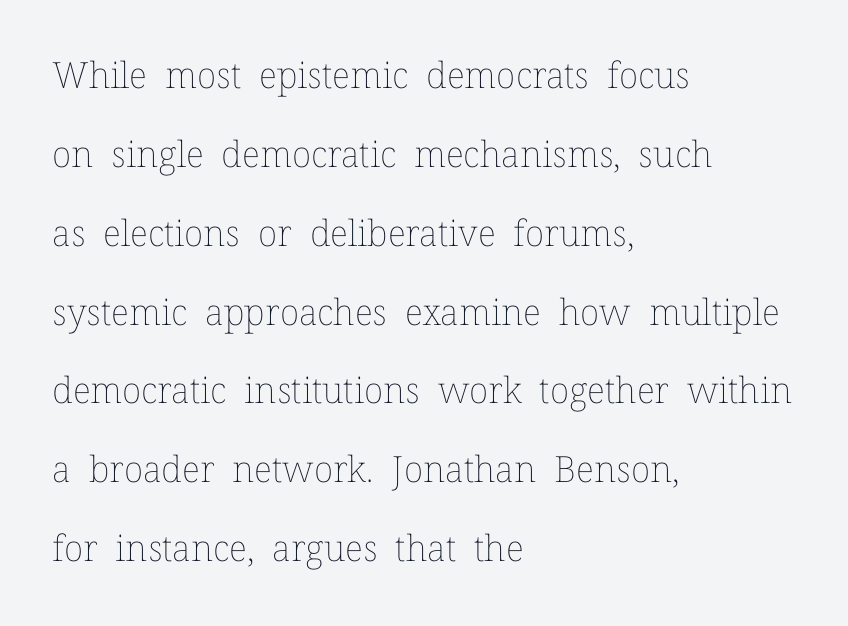
The image shows 36 px thin type, upright; set left-aligned, loose line spacing (2.19x), normal letter spacing, not underlined; low stroke contrast and a medium x-height.
